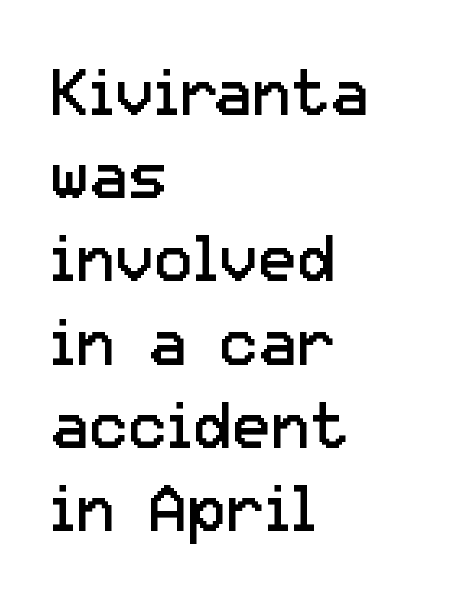
{"serif": "no", "italic": "no", "bold": "no", "weight": "regular", "width": "normal", "stroke_contrast": "low", "x_height": "medium", "monospaced": "no", "underline": "no", "align": "left", "line_spacing": "normal", "line_spacing_ratio": 1.28, "letter_spacing": "normal", "letter_spacing_em": 0.0, "glyph_px": 65}
